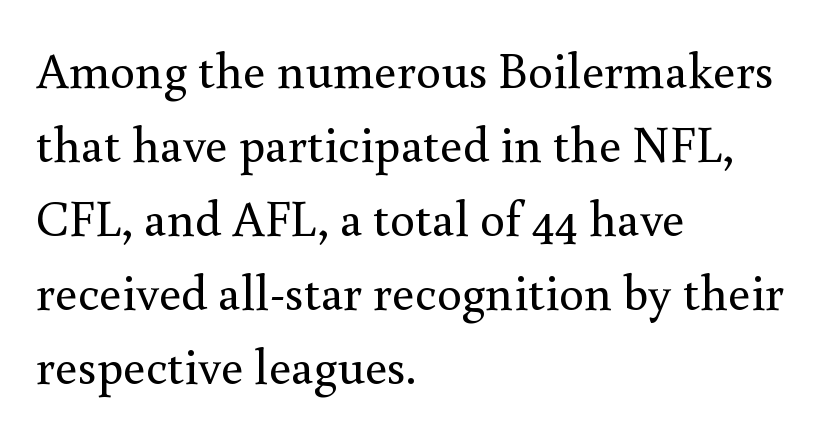
{"serif": "yes", "italic": "no", "bold": "no", "weight": "regular", "width": "normal", "x_height": "small", "monospaced": "no", "underline": "no", "align": "left", "line_spacing": "normal", "line_spacing_ratio": 1.48, "letter_spacing": "normal", "letter_spacing_em": 0.0, "glyph_px": 50}
